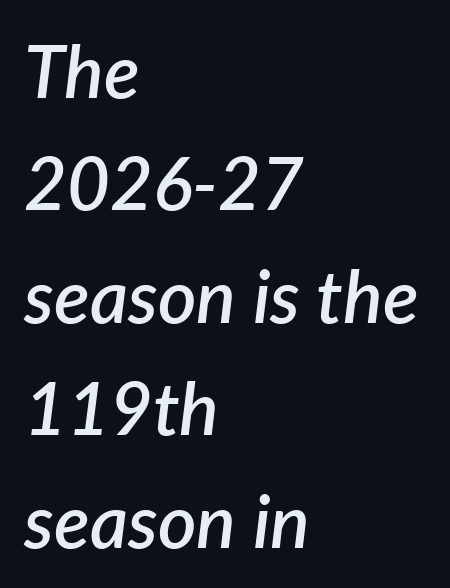
{"italic": "yes", "lean": "right", "slant_degrees": 7, "bold": "semi", "weight": "semibold", "width": "normal", "stroke_contrast": "low", "x_height": "medium", "monospaced": "no", "underline": "no", "align": "left", "line_spacing": "normal", "line_spacing_ratio": 1.52, "letter_spacing": "normal", "letter_spacing_em": 0.0, "glyph_px": 74}
